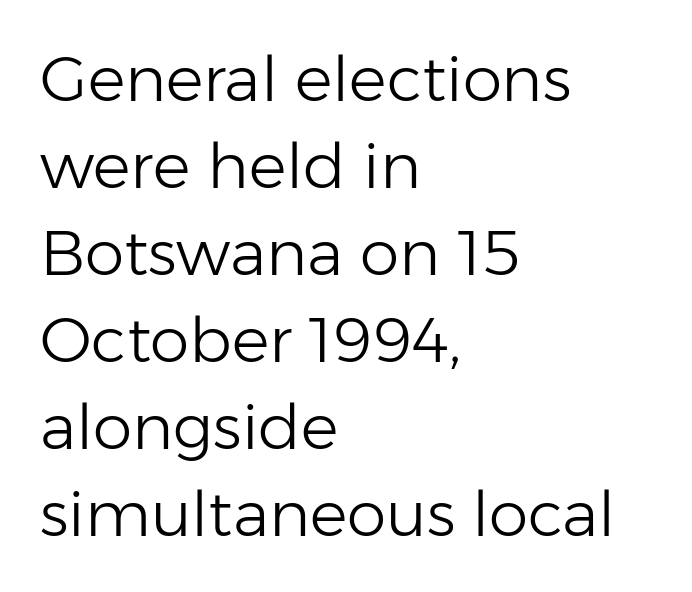
Q: Is the text bold? A: No.
Q: Is the text italic (slanted)? A: No, it is upright.
Q: Is the typeface a serif or a sans-serif typeface? A: Sans-serif.
Q: Is the text underlined? A: No.
Q: How is the paragraph aligned? A: Left-aligned.
Q: Is the spacing between letters normal or unusually wide? A: Normal.
Q: Is the spacing between lines tight, normal or loose? A: Normal.
Q: Width (condensed, normal, or wide)? A: Normal.
Q: Stroke contrast? A: Low.
Q: x-height? A: Medium.
Q: Monospaced? A: No.
